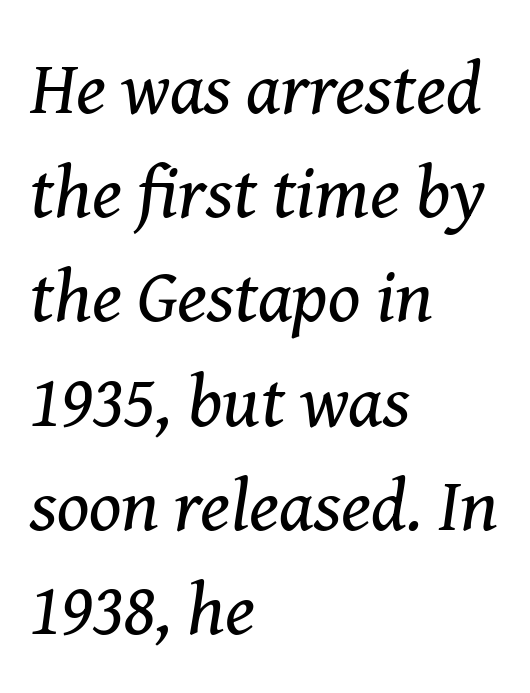
Q: Is the text bold? A: No.
Q: Is the text italic (slanted)? A: Yes, it leans right by about 8 degrees.
Q: Is the typeface a serif or a sans-serif typeface? A: Serif.
Q: Is the text underlined? A: No.
Q: How is the paragraph aligned? A: Left-aligned.
Q: Is the spacing between letters normal or unusually wide? A: Normal.
Q: Is the spacing between lines tight, normal or loose? A: Normal.
Q: Width (condensed, normal, or wide)? A: Normal.
Q: Stroke contrast? A: Medium.
Q: x-height? A: Medium.
Q: Monospaced? A: No.
